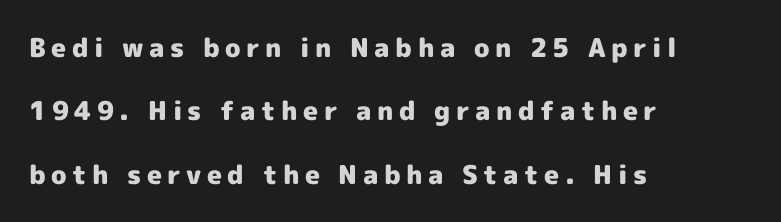
The image shows 26 px bold type, upright; set left-aligned, loose line spacing (2.44x), unusually wide letter spacing (+0.21 em), not underlined.
